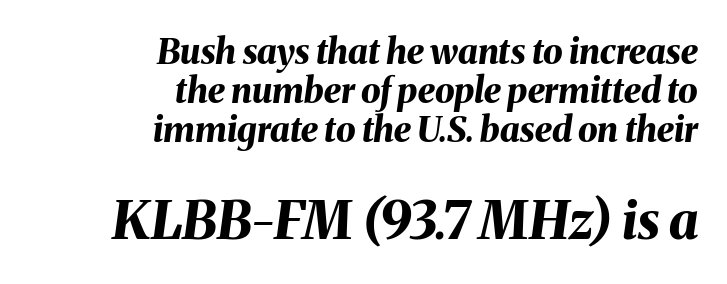
Q: Is the text bold? A: Yes.
Q: Is the text italic (slanted)? A: Yes, it leans right by about 8 degrees.
Q: Is the text underlined? A: No.
Q: How is the paragraph aligned? A: Right-aligned.
Q: Is the spacing between letters normal or unusually wide? A: Normal.
Q: Is the spacing between lines tight, normal or loose? A: Tight.
Q: Which block of text is set in a larger size, the first (top) or the second (bottom)? A: The second (bottom) one.
Q: Width (condensed, normal, or wide)? A: Normal.
Q: Stroke contrast? A: Medium.
Q: x-height? A: Medium.
Q: Monospaced? A: No.
